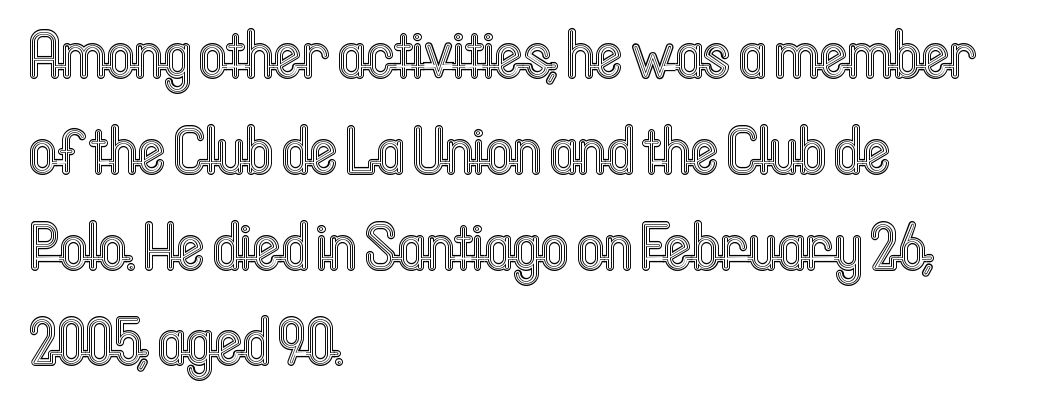
Q: Is the text italic (slanted)? A: No, it is upright.
Q: Is the text underlined? A: No.
Q: How is the paragraph aligned? A: Left-aligned.
Q: Is the spacing between letters normal or unusually wide? A: Normal.
Q: Is the spacing between lines tight, normal or loose? A: Normal.
Q: Width (condensed, normal, or wide)? A: Condensed.
Q: x-height? A: Medium.
Q: Monospaced? A: No.
